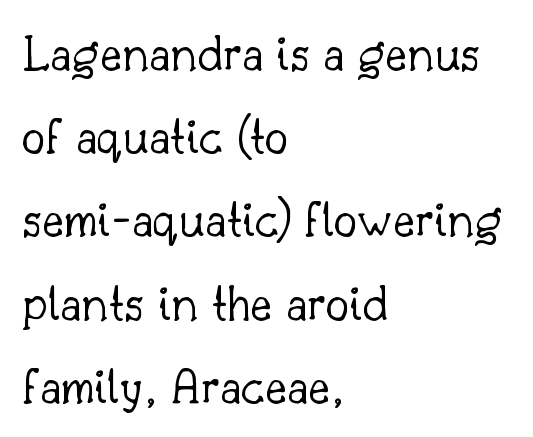
Q: Is the text bold? A: No.
Q: Is the text italic (slanted)? A: No, it is upright.
Q: Is the text underlined? A: No.
Q: How is the paragraph aligned? A: Left-aligned.
Q: Is the spacing between letters normal or unusually wide? A: Normal.
Q: Is the spacing between lines tight, normal or loose? A: Normal.
Q: Width (condensed, normal, or wide)? A: Normal.
Q: Stroke contrast? A: Low.
Q: x-height? A: Small.
Q: Monospaced? A: No.
